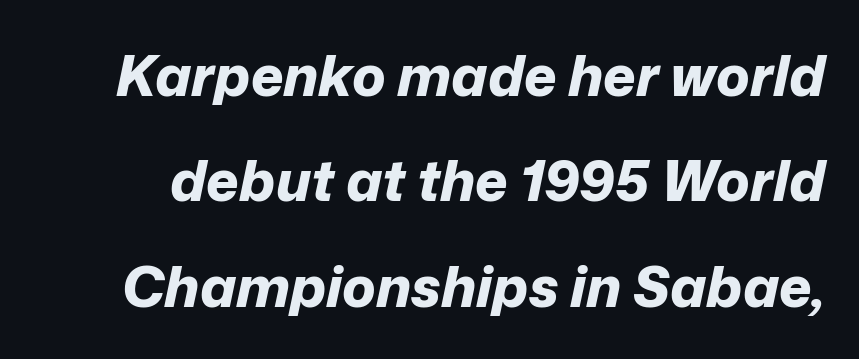
Spacing verdict: proportional, widths tailored to each character. The passage shown leans; its letterforms are oblique. Compared with typical body copy, the letter spacing here is the same. Check under the words: just untouched page.
